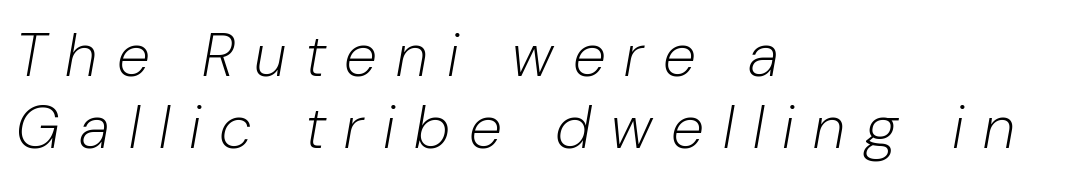
The image shows 60 px light, condensed type, italic (leaning right); set left-aligned, line spacing 1.2x, unusually wide letter spacing (+0.35 em), not underlined; low stroke contrast and a medium x-height.
